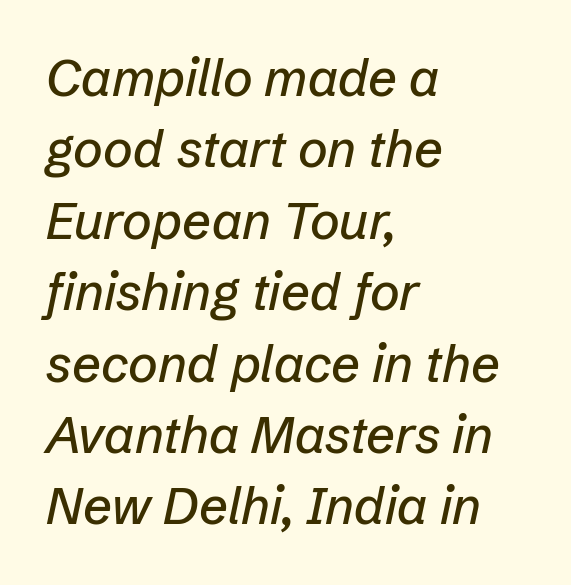
Q: Is the text italic (slanted)? A: Yes, it leans right by about 12 degrees.
Q: Is the text underlined? A: No.
Q: How is the paragraph aligned? A: Left-aligned.
Q: Is the spacing between letters normal or unusually wide? A: Normal.
Q: Is the spacing between lines tight, normal or loose? A: Normal.
Q: Width (condensed, normal, or wide)? A: Normal.
Q: Stroke contrast? A: Low.
Q: x-height? A: Medium.
Q: Monospaced? A: No.
